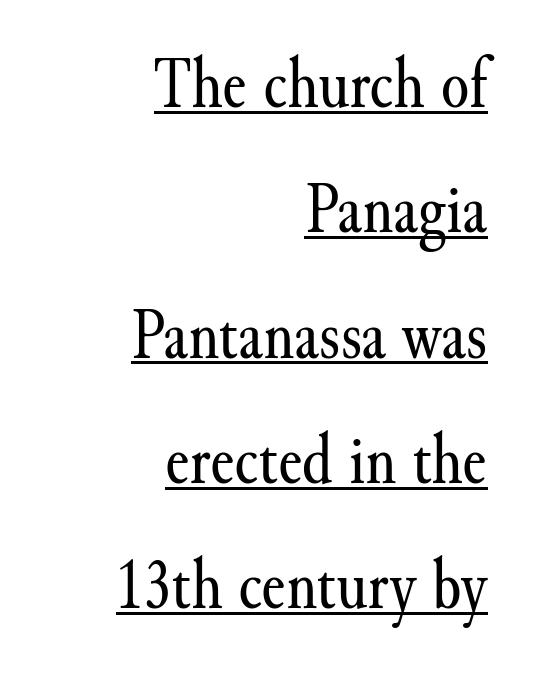
The image shows 72 px regular-weight serif type, upright; set right-aligned, line spacing 1.74x, normal letter spacing, underlined; medium stroke contrast and a small x-height.
